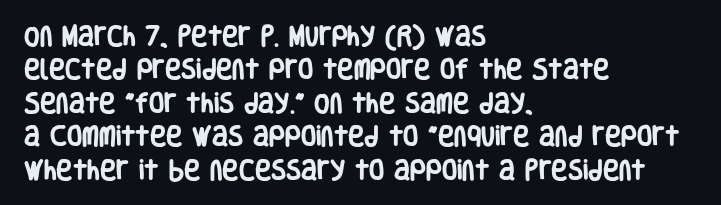
The image shows 22 px bold type, upright; set left-aligned, normal line spacing (1.52x), normal letter spacing, not underlined.
